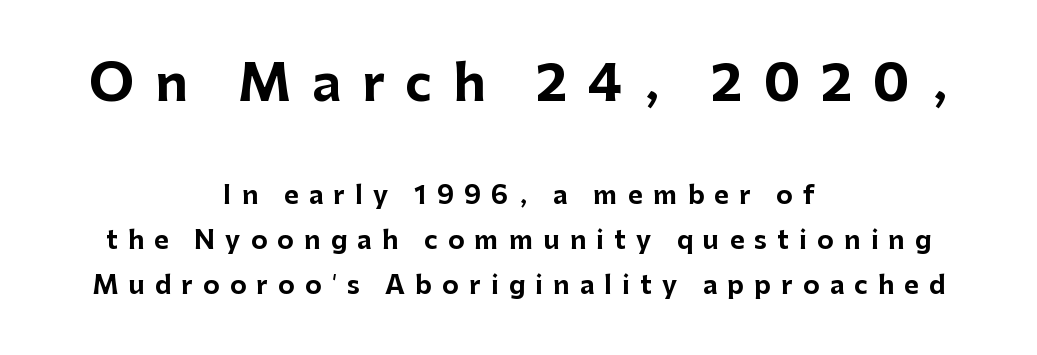
Alignment: centered. Each row of text sits above clean, open space. The horizontal fit of the characters is loose and conspicuously gappy. Spacing verdict: proportional, widths tailored to each character.
